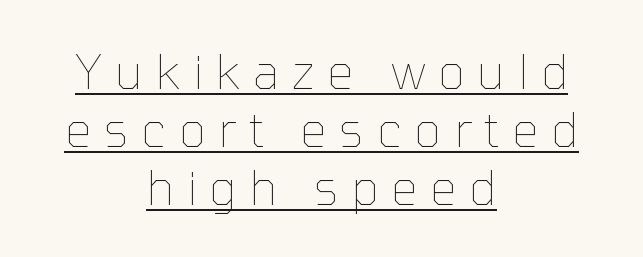
The image shows 47 px thin type, upright; set centered, line spacing 1.23x, unusually wide letter spacing (+0.27 em), underlined; low stroke contrast and a medium x-height.
